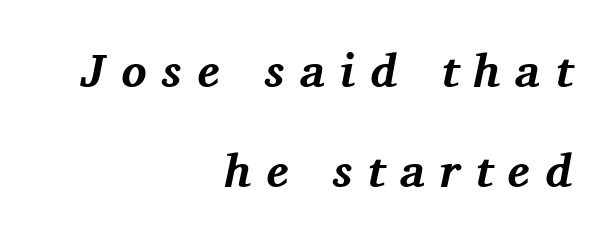
The image shows 47 px bold serif type, italic (leaning right); set right-aligned, loose line spacing (2.13x), unusually wide letter spacing (+0.33 em), not underlined; medium stroke contrast and a medium x-height.
